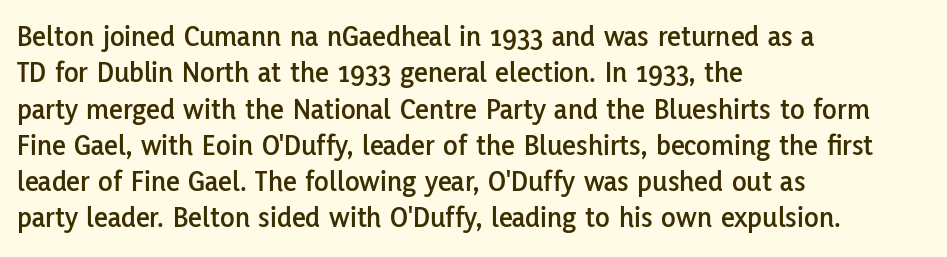
{"serif": "no", "italic": "no", "width": "normal", "stroke_contrast": "low", "x_height": "medium", "monospaced": "no", "underline": "no", "align": "left", "line_spacing_ratio": 1.21, "letter_spacing": "normal", "letter_spacing_em": 0.0, "glyph_px": 30}
